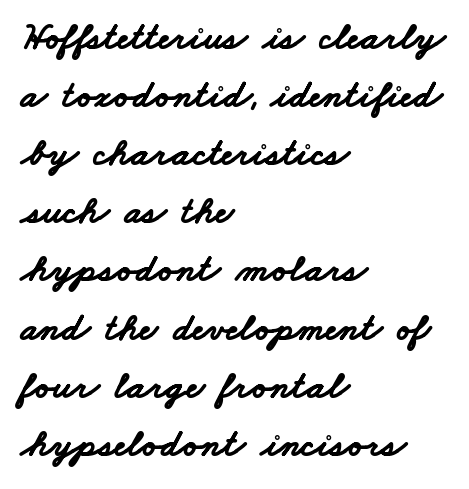
Q: Is the text bold? A: Yes.
Q: Is the typeface a serif or a sans-serif typeface? A: Sans-serif.
Q: Is the text underlined? A: No.
Q: How is the paragraph aligned? A: Left-aligned.
Q: Is the spacing between letters normal or unusually wide? A: Normal.
Q: Is the spacing between lines tight, normal or loose? A: Normal.
Q: Width (condensed, normal, or wide)? A: Wide.
Q: Stroke contrast? A: Low.
Q: x-height? A: Small.
Q: Monospaced? A: No.
